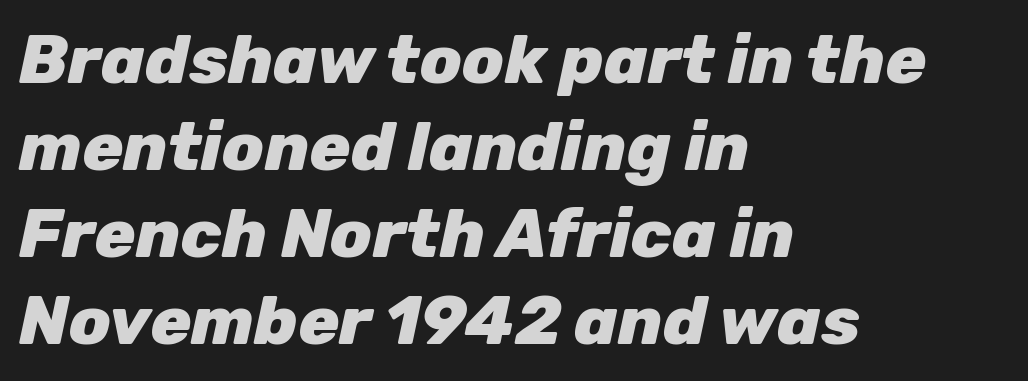
{"italic": "yes", "lean": "right", "slant_degrees": 12, "bold": "yes", "weight": "heavy", "width": "normal", "stroke_contrast": "low", "x_height": "medium", "monospaced": "no", "underline": "no", "align": "left", "line_spacing": "normal", "line_spacing_ratio": 1.28, "letter_spacing": "normal", "letter_spacing_em": 0.0, "glyph_px": 68}
